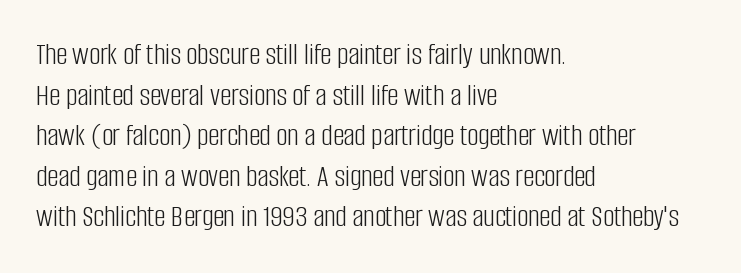
Q: Is the text bold? A: No.
Q: Is the text italic (slanted)? A: No, it is upright.
Q: Is the typeface a serif or a sans-serif typeface? A: Sans-serif.
Q: Is the text underlined? A: No.
Q: How is the paragraph aligned? A: Left-aligned.
Q: Is the spacing between letters normal or unusually wide? A: Normal.
Q: Is the spacing between lines tight, normal or loose? A: Normal.
Q: Width (condensed, normal, or wide)? A: Condensed.
Q: Stroke contrast? A: Low.
Q: x-height? A: Large.
Q: Monospaced? A: No.
